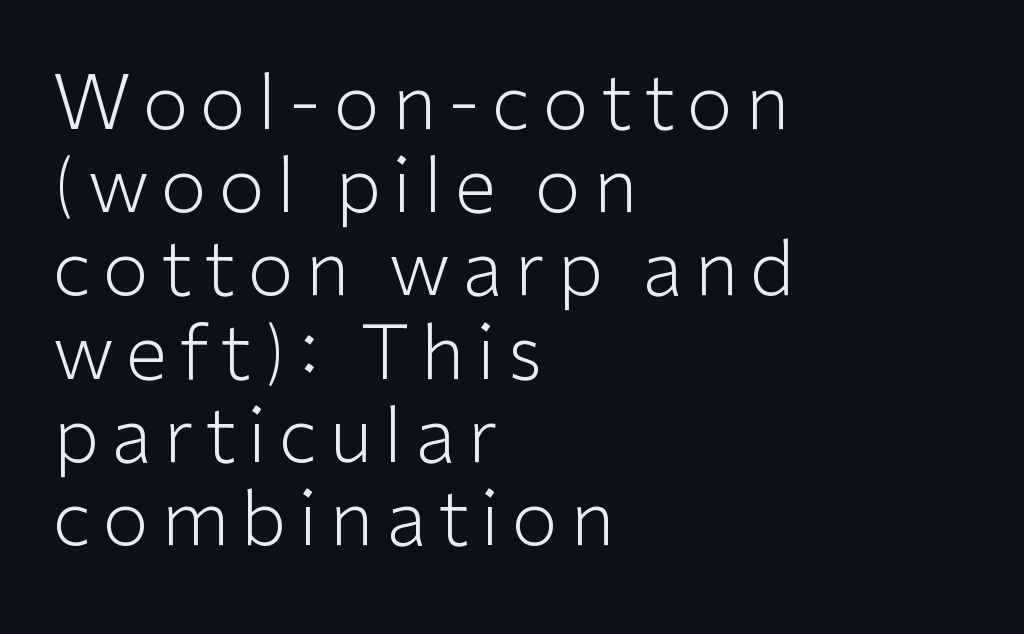
The image shows 75 px light sans-serif type, upright; set left-aligned, tight line spacing (1.11x), not underlined; low stroke contrast and a medium x-height.
